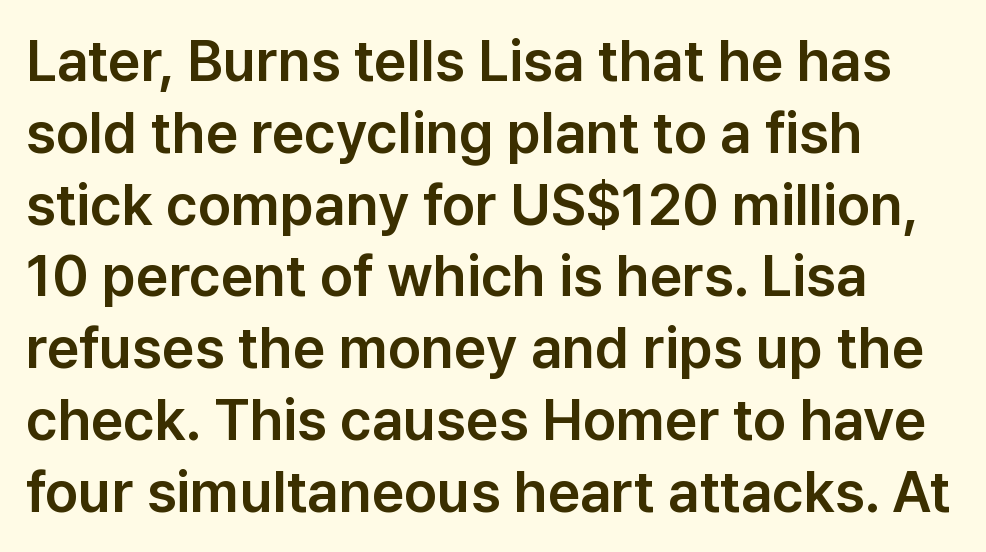
The string is rendered with underlining switched off. When letters stand straight like this, we call the style roman or upright. This sample keeps an unexceptional amount of space between lines. Varying glyph widths throughout — classic text-font behaviour. Each letter's strokes conclude bluntly, with no projecting serifs.
